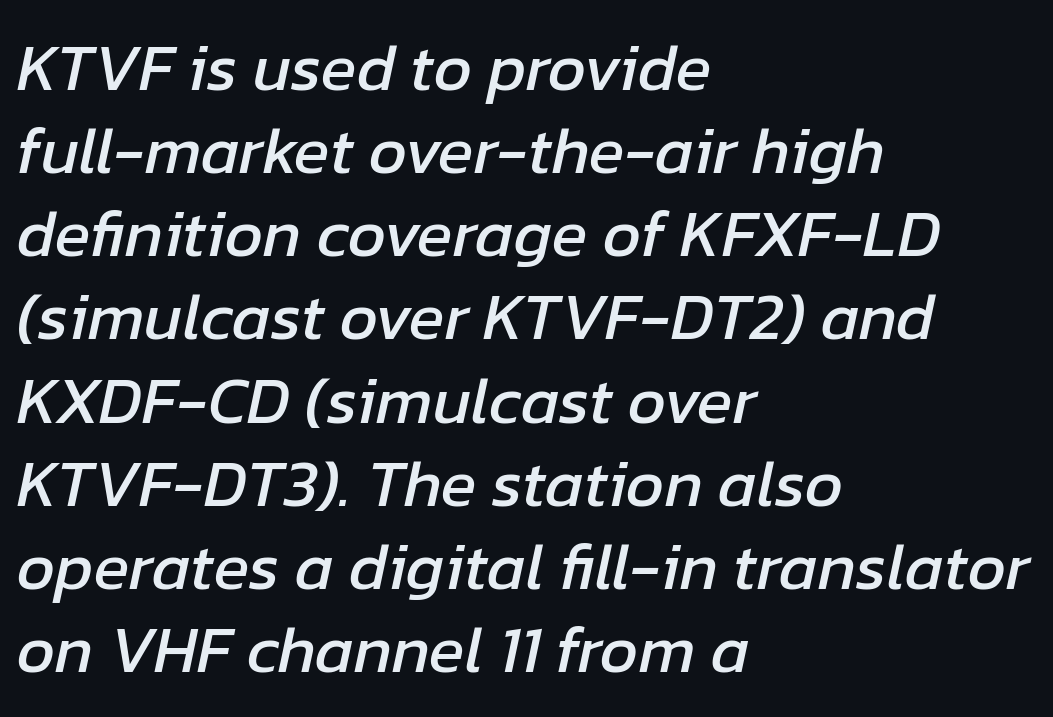
An italicized treatment has been applied to the whole sample. You could not count columns in this text — the font is proportionally spaced. Check under the words: just untouched page. Nobody touched the tracking dial on this one. Does the leading feel generous? No, just average. All the whitespace from short lines collects on the right.
